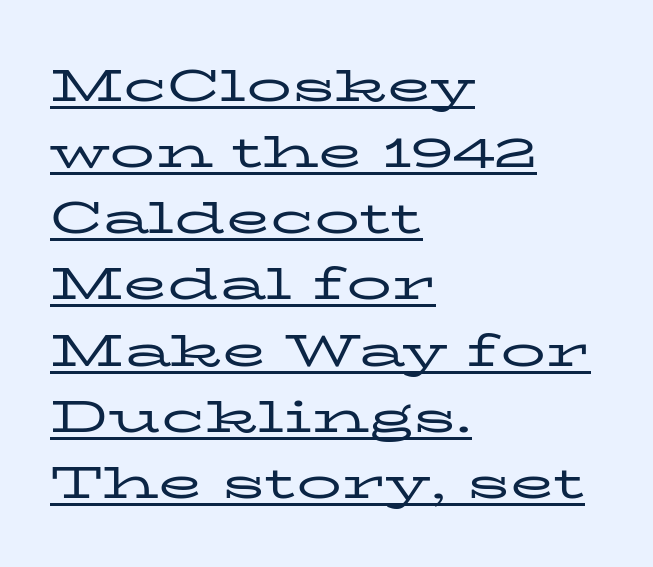
Underline: present. Letterform terminals end in serifs throughout the passage. Glyph-to-glyph distance matches everyday printed text. The weight tops out at a normal text grade. Baseline-to-baseline distance is the conventional proportion of letter height.
